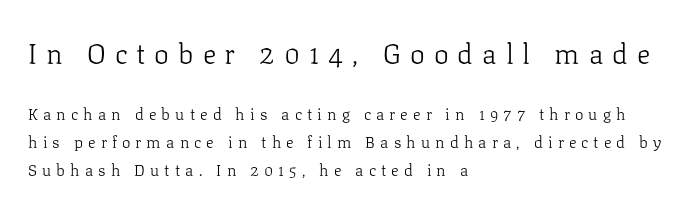
This sample uses an upright cut, with every glyph sitting square on the baseline. The initial chunk of copy outweighs the following chunk in type size. The space directly below the letters is spotless. The rag falls on the right side of this text block. Spacing verdict: proportional, widths tailored to each character.
